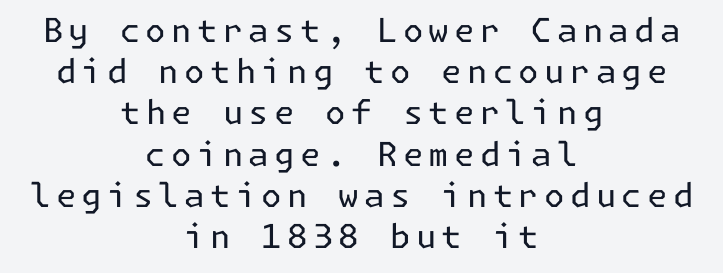
{"serif": "no", "italic": "no", "bold": "no", "weight": "regular", "width": "normal", "stroke_contrast": "low", "x_height": "medium", "underline": "no", "align": "center", "line_spacing": "normal", "line_spacing_ratio": 1.25, "glyph_px": 33}
